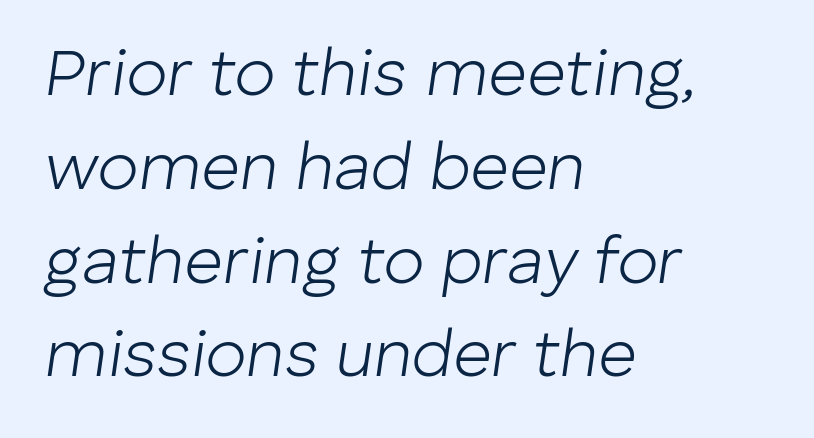
These lines sit exactly where default settings would place them. The lines in this sample share a left origin and differ only in where they stop. Underlining? Definitely not there. The face used here is proportionally spaced, like ordinary book or web type. A light-to-regular cut is what we see here. Tracking here is standard; glyphs follow each other at the usual distance.
